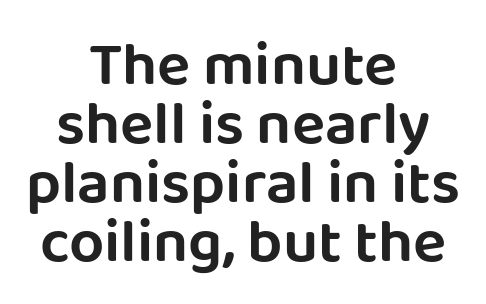
Horizontal alignment here is central, giving a formal, balanced look. Characters follow at the spacing the type designer built in. The designer dialed line spacing down below the default. These lines were composed using upright roman letters.
